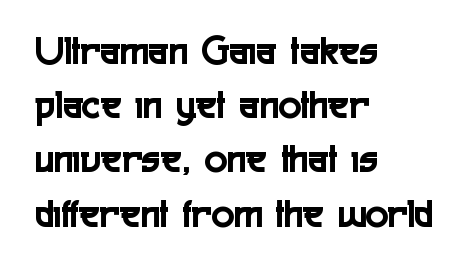
{"serif": "no", "italic": "no", "width": "condensed", "x_height": "medium", "monospaced": "no", "underline": "no", "align": "left", "line_spacing": "normal", "line_spacing_ratio": 1.29, "letter_spacing": "normal", "letter_spacing_em": 0.0, "glyph_px": 42}
